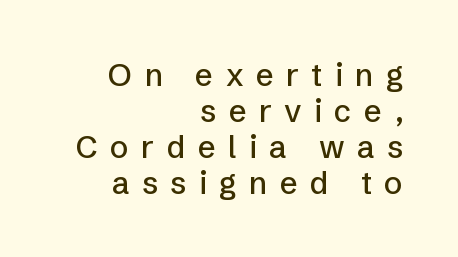
Q: Is the text italic (slanted)? A: No, it is upright.
Q: Is the typeface a serif or a sans-serif typeface? A: Sans-serif.
Q: Is the text underlined? A: No.
Q: How is the paragraph aligned? A: Right-aligned.
Q: Is the spacing between letters normal or unusually wide? A: Unusually wide.
Q: Width (condensed, normal, or wide)? A: Normal.
Q: Stroke contrast? A: Low.
Q: x-height? A: Medium.
Q: Monospaced? A: No.
